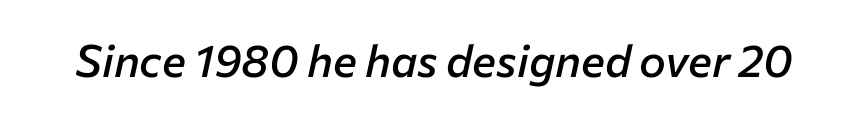
{"italic": "yes", "lean": "right", "slant_degrees": 12, "bold": "semi", "weight": "semibold", "width": "normal", "stroke_contrast": "low", "x_height": "medium", "monospaced": "no", "underline": "no", "letter_spacing": "normal", "letter_spacing_em": 0.0, "glyph_px": 45}
